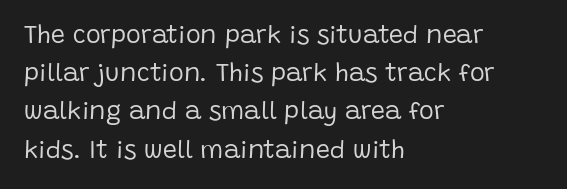
{"italic": "no", "bold": "no", "underline": "no", "align": "left", "line_spacing": "normal", "line_spacing_ratio": 1.53, "letter_spacing": "normal", "letter_spacing_em": 0.0, "glyph_px": 25}
